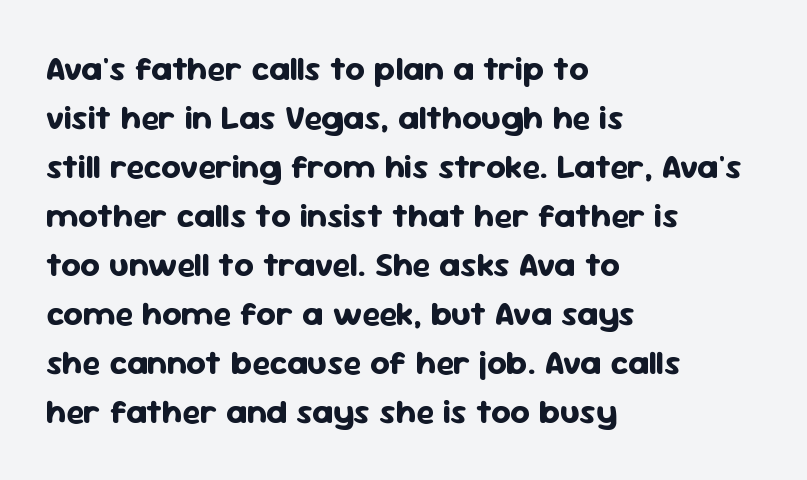
Q: Is the text bold? A: Yes.
Q: Is the text italic (slanted)? A: No, it is upright.
Q: Is the typeface a serif or a sans-serif typeface? A: Sans-serif.
Q: Is the text underlined? A: No.
Q: How is the paragraph aligned? A: Left-aligned.
Q: Is the spacing between letters normal or unusually wide? A: Normal.
Q: Is the spacing between lines tight, normal or loose? A: Normal.
Q: Width (condensed, normal, or wide)? A: Normal.
Q: Stroke contrast? A: Low.
Q: x-height? A: Medium.
Q: Monospaced? A: No.
